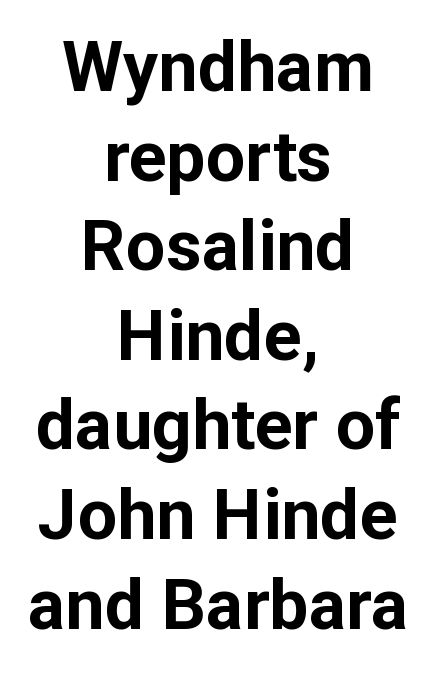
Q: Is the text bold? A: Yes.
Q: Is the text italic (slanted)? A: No, it is upright.
Q: Is the typeface a serif or a sans-serif typeface? A: Sans-serif.
Q: Is the text underlined? A: No.
Q: How is the paragraph aligned? A: Centered.
Q: Is the spacing between letters normal or unusually wide? A: Normal.
Q: Is the spacing between lines tight, normal or loose? A: Normal.
Q: Width (condensed, normal, or wide)? A: Normal.
Q: Stroke contrast? A: Low.
Q: x-height? A: Medium.
Q: Monospaced? A: No.
